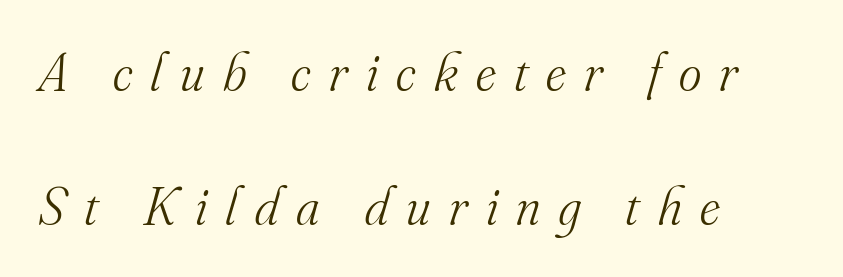
{"serif": "yes", "italic": "yes", "lean": "right", "slant_degrees": 16, "bold": "no", "weight": "light", "width": "normal", "stroke_contrast": "medium", "x_height": "small", "monospaced": "no", "underline": "no", "align": "left", "line_spacing": "loose", "line_spacing_ratio": 2.48, "letter_spacing": "wide", "letter_spacing_em": 0.34, "glyph_px": 54}
